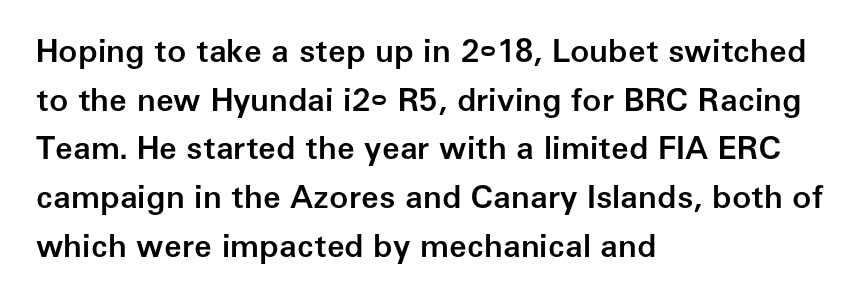
{"serif": "no", "italic": "no", "bold": "semi", "weight": "semibold", "width": "normal", "stroke_contrast": "low", "x_height": "medium", "monospaced": "no", "underline": "no", "align": "left", "line_spacing": "normal", "line_spacing_ratio": 1.52, "letter_spacing": "normal", "letter_spacing_em": 0.0, "glyph_px": 32}
